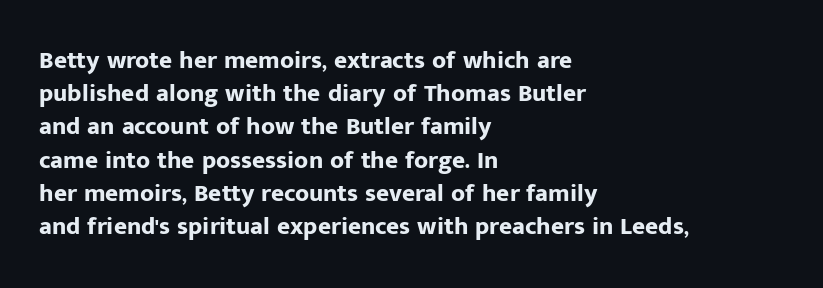
Q: Is the text bold? A: Yes.
Q: Is the text italic (slanted)? A: No, it is upright.
Q: Is the text underlined? A: No.
Q: How is the paragraph aligned? A: Left-aligned.
Q: Is the spacing between letters normal or unusually wide? A: Normal.
Q: Is the spacing between lines tight, normal or loose? A: Normal.
